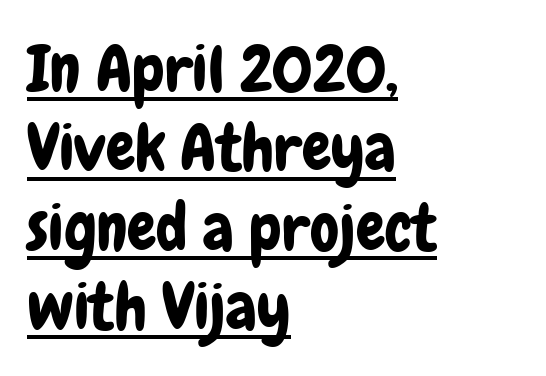
You could not count columns in this text — the font is proportionally spaced. Short and long lines alike share a common starting point at left. A rule runs beneath these lines of type. Tracking here is standard; glyphs follow each other at the usual distance. It's the straight-up-and-down kind of type. A typesetter would label this face a sans.
